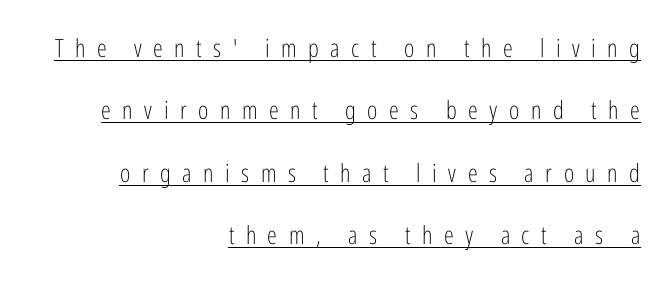
This rendering uses right alignment, leaving the left contour irregular. The font's upright variant was chosen for this text. Bold? No — there's no thickening of the strokes. The lettering is marked with a stroke running underneath it. These lines have a slow, spaced-out rhythm from letter to letter. Summary of vertical rhythm: relaxed, with wide interline spacing.
